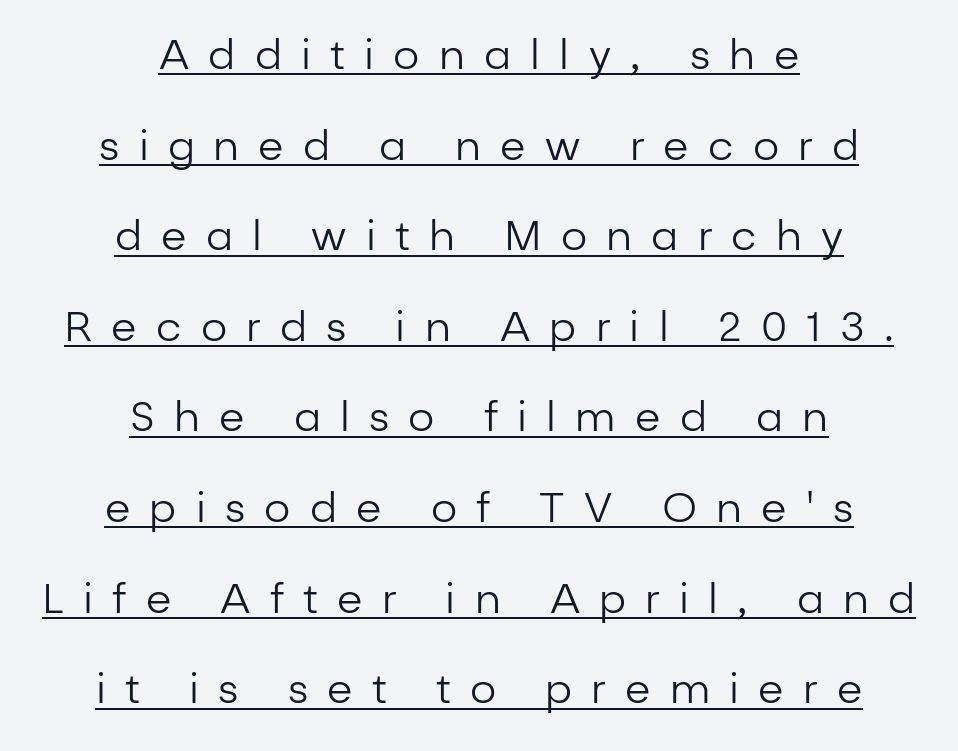
The passage shown has open, widely tracked lettering throughout. Weight: in the light-to-regular range. The lettering holds an erect, upright posture throughout. Each letter keeps its own natural width here, so spacing adapts to shape. These lines are composed in type without serifs.
